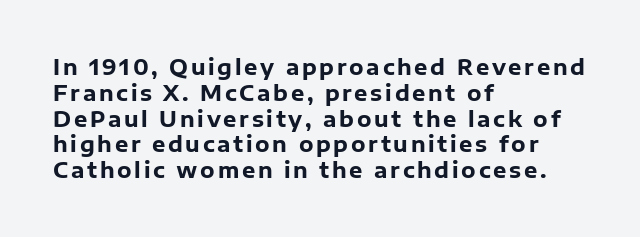
Q: Is the text bold? A: Yes.
Q: Is the text italic (slanted)? A: No, it is upright.
Q: Is the text underlined? A: No.
Q: How is the paragraph aligned? A: Left-aligned.
